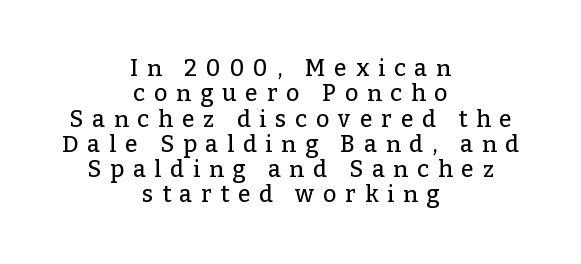
The image shows 23 px text type, upright; set centered, tight line spacing (1.1x), unusually wide letter spacing (+0.39 em), not underlined.
